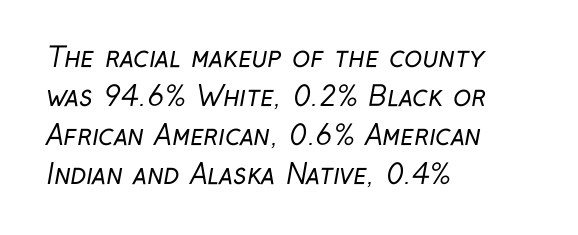
{"bold": "no", "underline": "no", "align": "left", "line_spacing": "normal", "line_spacing_ratio": 1.44, "letter_spacing": "normal", "letter_spacing_em": 0.0, "glyph_px": 27}
